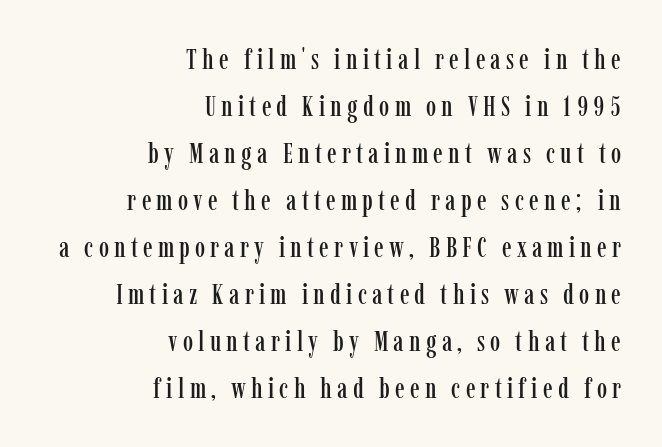
{"serif": "yes", "italic": "no", "width": "condensed", "stroke_contrast": "low", "x_height": "medium", "monospaced": "no", "underline": "no", "align": "right", "line_spacing": "normal", "line_spacing_ratio": 1.62, "glyph_px": 29}
